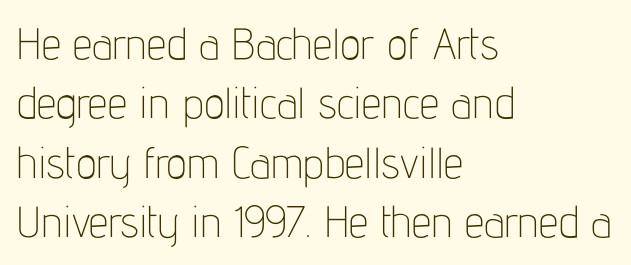
Line starts are locked; line ends wander. The string is rendered with underlining switched off. Weight class: somewhere from thin through regular. Italic? Not at all — the glyphs are vertical. Words appear dense and cohesive because spacing is normal. You can tell from the bare stems that sans-serif type was used.
